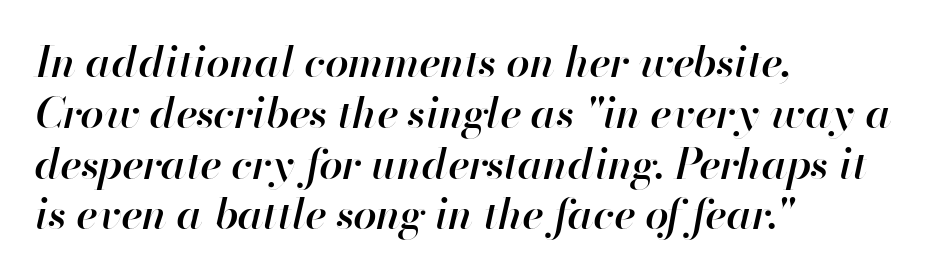
{"italic": "yes", "lean": "right", "slant_degrees": 13, "bold": "semi", "weight": "semibold", "width": "normal", "stroke_contrast": "high", "x_height": "small", "monospaced": "no", "underline": "no", "align": "left", "line_spacing_ratio": 1.21, "letter_spacing": "normal", "letter_spacing_em": 0.0, "glyph_px": 42}
